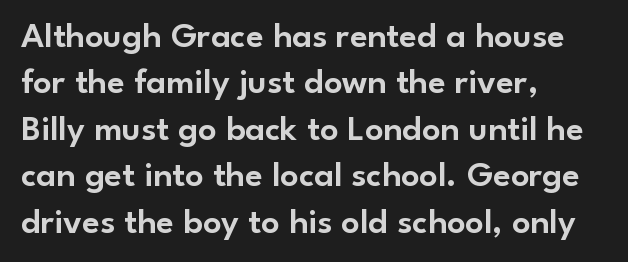
The image shows 36 px sans-serif type, upright; set left-aligned, normal line spacing (1.29x), normal letter spacing, not underlined; low stroke contrast and a small x-height.
